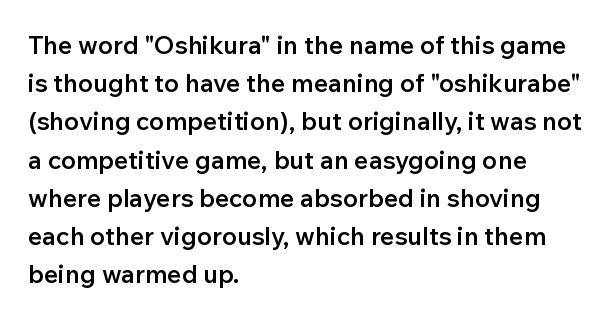
Q: Is the text bold? A: Semi-bold.
Q: Is the text italic (slanted)? A: No, it is upright.
Q: Is the text underlined? A: No.
Q: How is the paragraph aligned? A: Left-aligned.
Q: Is the spacing between letters normal or unusually wide? A: Normal.
Q: Is the spacing between lines tight, normal or loose? A: Normal.
